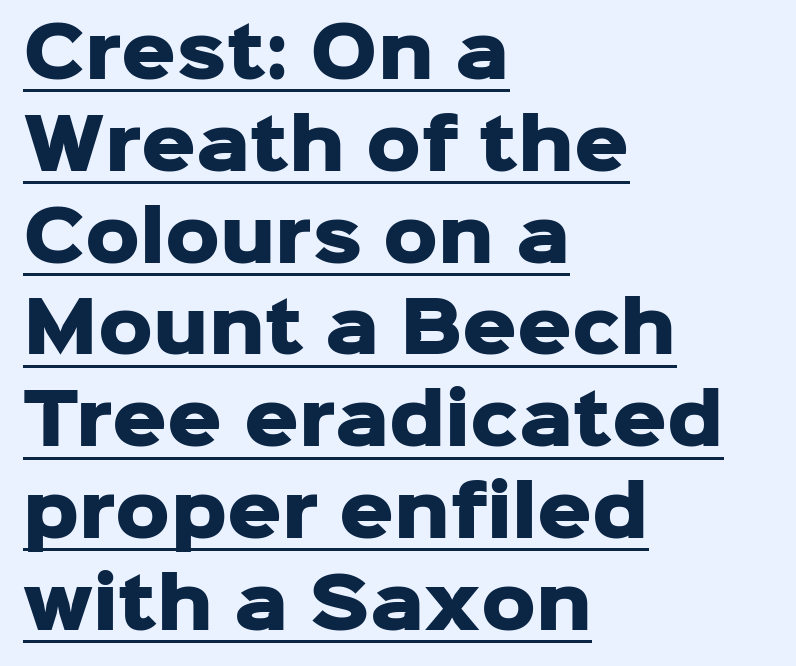
The axis of the letterforms is exactly vertical. Whoever set this chose a conventional vertical rhythm. Typographic density is high because the face is bold. Looks like regular typesetting: each glyph gets only the width it needs. Left-aligned paragraph, ragged on the right.
